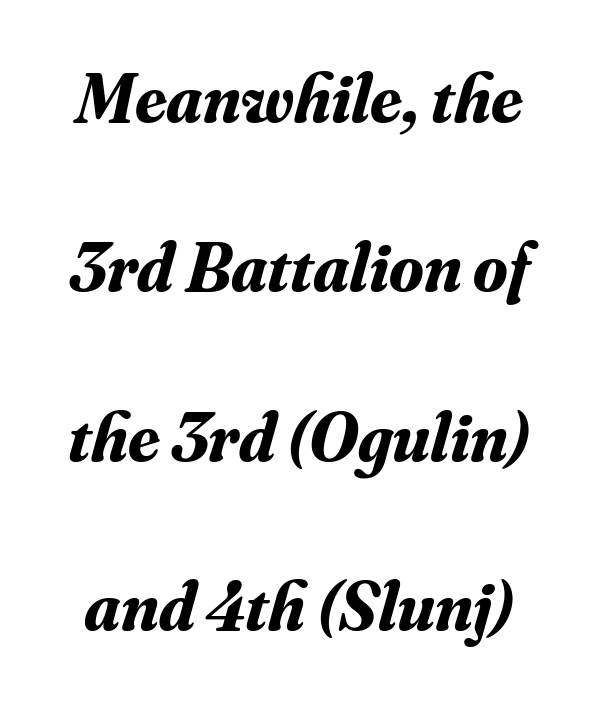
Old-style or modern, the face here clearly has serifs. The passage shown has conventional tracking throughout. Do the characters align in a grid? No, the font is proportional. The foot of each line stays bare and open. Emphasis-style slanted type is in use.
